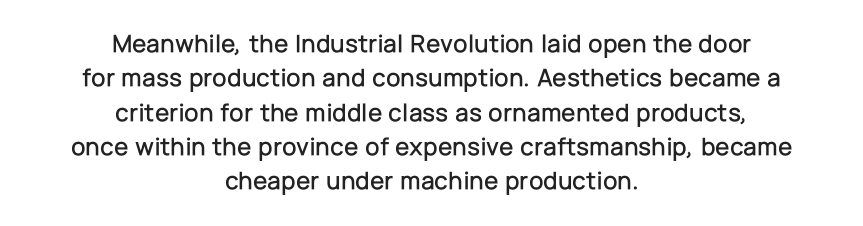
The image shows 26 px text type, upright; set centered, normal line spacing (1.32x), normal letter spacing, not underlined.
